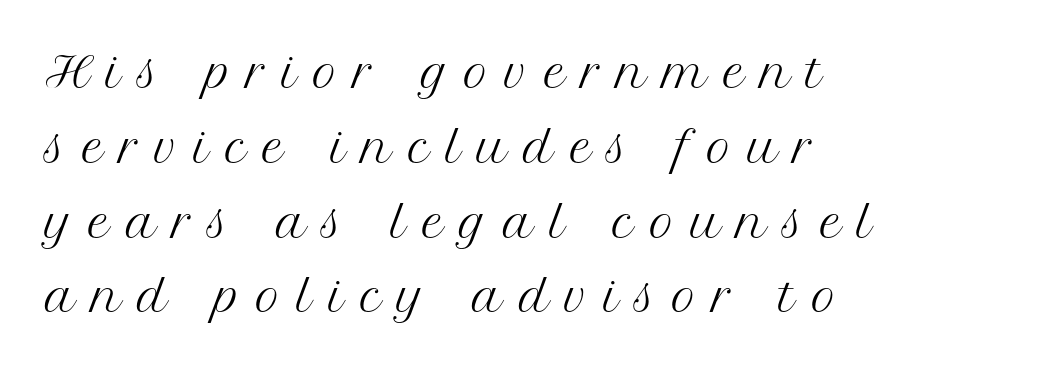
The image shows 42 px regular-weight serif type; set left-aligned, line spacing 1.78x, unusually wide letter spacing (+0.38 em), not underlined; medium stroke contrast and a medium x-height.
